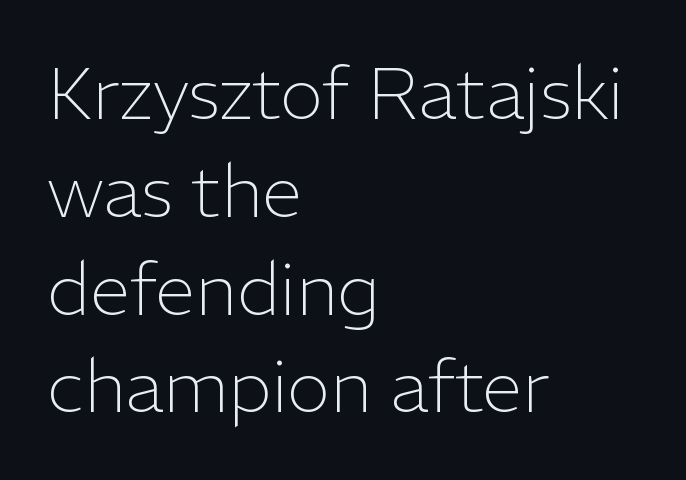
Q: Is the text bold? A: No.
Q: Is the text italic (slanted)? A: No, it is upright.
Q: Is the typeface a serif or a sans-serif typeface? A: Sans-serif.
Q: Is the text underlined? A: No.
Q: How is the paragraph aligned? A: Left-aligned.
Q: Is the spacing between letters normal or unusually wide? A: Normal.
Q: Is the spacing between lines tight, normal or loose? A: Normal.
Q: Width (condensed, normal, or wide)? A: Normal.
Q: Stroke contrast? A: Low.
Q: x-height? A: Medium.
Q: Monospaced? A: No.
